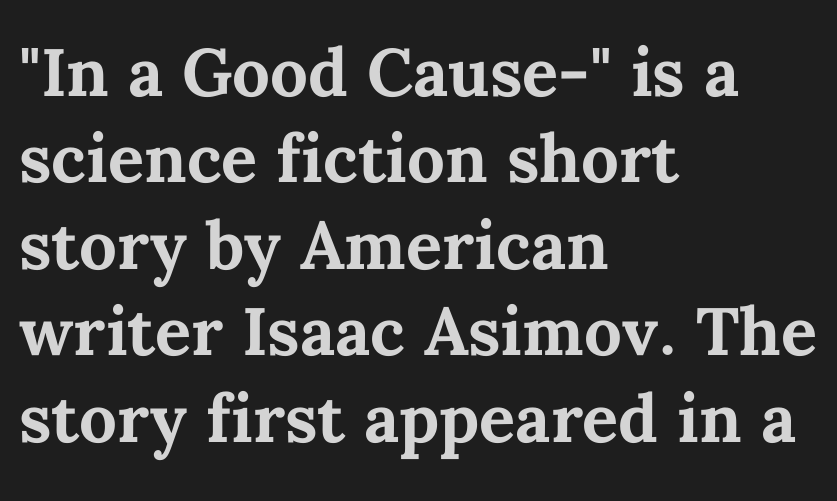
Q: Is the text bold? A: Yes.
Q: Is the text italic (slanted)? A: No, it is upright.
Q: Is the text underlined? A: No.
Q: How is the paragraph aligned? A: Left-aligned.
Q: Is the spacing between letters normal or unusually wide? A: Normal.
Q: Is the spacing between lines tight, normal or loose? A: Normal.
Q: Width (condensed, normal, or wide)? A: Normal.
Q: Stroke contrast? A: Medium.
Q: x-height? A: Medium.
Q: Monospaced? A: No.
